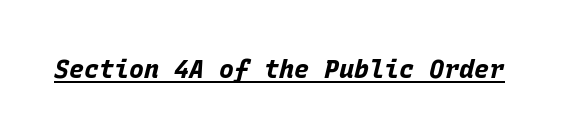
{"italic": "yes", "lean": "right", "slant_degrees": 15, "bold": "yes", "underline": "yes", "letter_spacing": "normal", "letter_spacing_em": 0.0, "glyph_px": 25}
